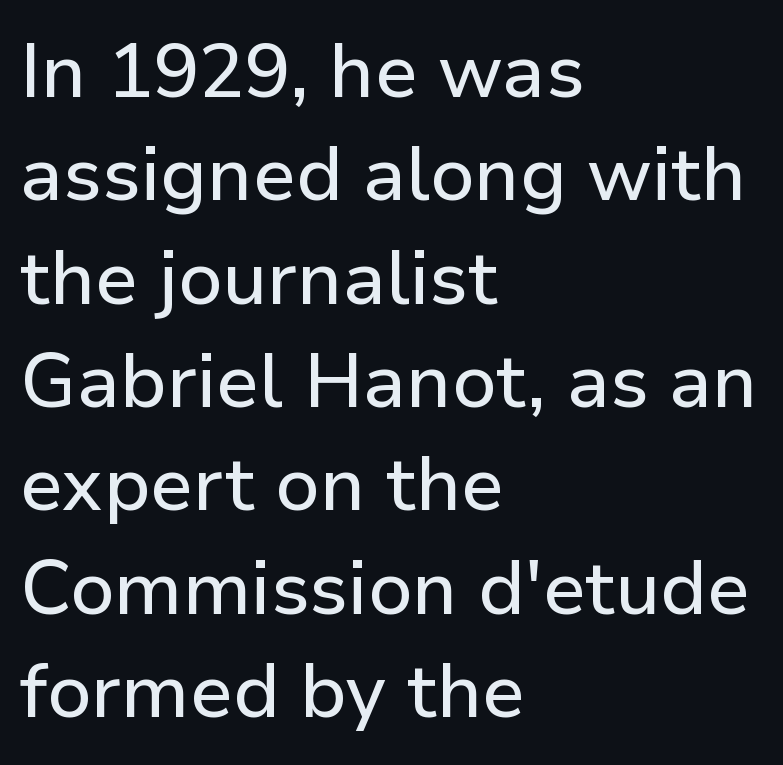
Q: Is the text italic (slanted)? A: No, it is upright.
Q: Is the typeface a serif or a sans-serif typeface? A: Sans-serif.
Q: Is the text underlined? A: No.
Q: How is the paragraph aligned? A: Left-aligned.
Q: Is the spacing between letters normal or unusually wide? A: Normal.
Q: Is the spacing between lines tight, normal or loose? A: Normal.
Q: Width (condensed, normal, or wide)? A: Normal.
Q: Stroke contrast? A: Low.
Q: x-height? A: Medium.
Q: Monospaced? A: No.
